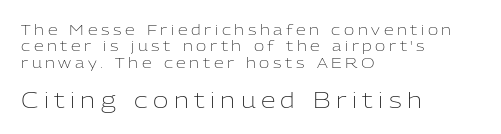
The image shows 21 px text type, upright; set left-aligned, line spacing 1.17x, unusually wide letter spacing (+0.26 em), not underlined; the second (bottom) block is 1.5x larger.
